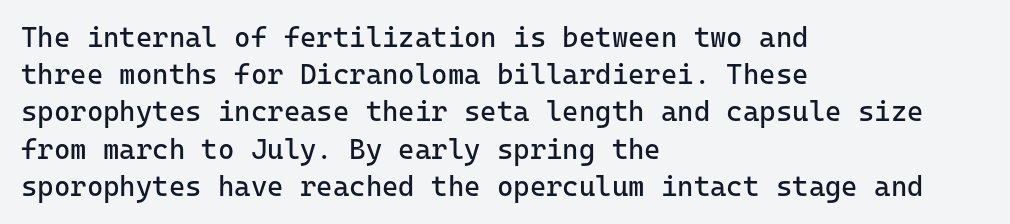
{"serif": "no", "italic": "no", "bold": "no", "weight": "regular", "width": "normal", "stroke_contrast": "low", "x_height": "medium", "monospaced": "yes", "underline": "no", "align": "left", "line_spacing": "normal", "line_spacing_ratio": 1.33, "letter_spacing": "normal", "letter_spacing_em": 0.0, "glyph_px": 28}
